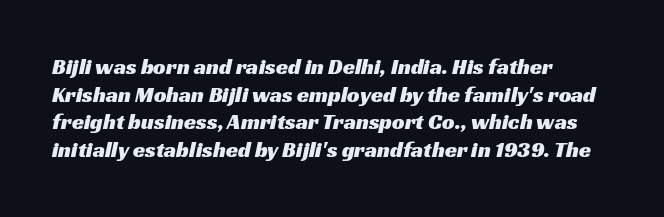
Q: Is the text underlined? A: No.
Q: How is the paragraph aligned? A: Left-aligned.
Q: Is the spacing between letters normal or unusually wide? A: Normal.
Q: Is the spacing between lines tight, normal or loose? A: Normal.
